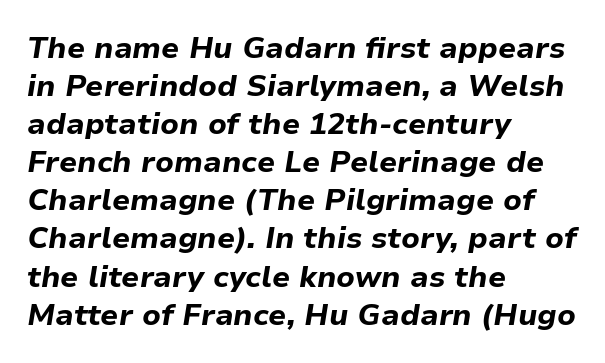
{"italic": "yes", "lean": "right", "slant_degrees": 9, "bold": "yes", "weight": "bold", "width": "normal", "stroke_contrast": "low", "x_height": "medium", "monospaced": "no", "underline": "no", "align": "left", "line_spacing": "normal", "line_spacing_ratio": 1.27, "letter_spacing": "normal", "letter_spacing_em": 0.0, "glyph_px": 30}
